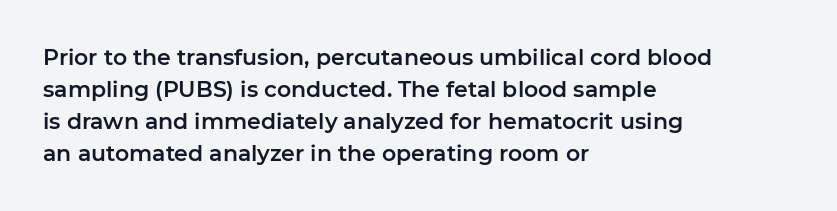
The image shows 22 px text type, upright; set left-aligned, normal line spacing (1.46x), normal letter spacing, not underlined.
